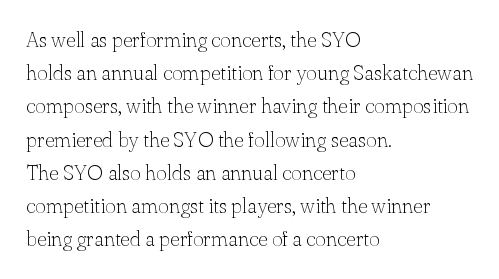
The face looks like a standard text weight, possibly lighter. Short and long lines alike share a common starting point at left. Vertically, the passage feels balanced, rows spaced as you'd expect. A bare baseline throughout the passage. Here the glyphs are tracked normally, forming tight word shapes.
